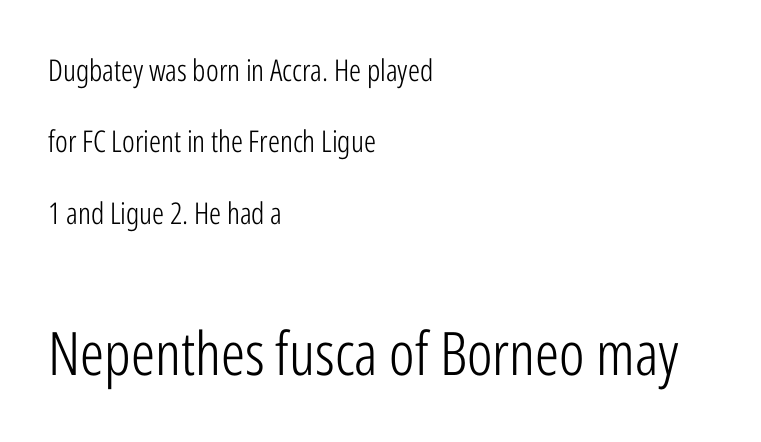
{"serif": "no", "italic": "no", "bold": "no", "weight": "light", "width": "condensed", "stroke_contrast": "low", "x_height": "medium", "monospaced": "no", "underline": "no", "align": "left", "line_spacing": "loose", "line_spacing_ratio": 2.38, "letter_spacing": "normal", "letter_spacing_em": 0.0, "larger_block": "second", "size_ratio": 2.0, "glyph_px": 60}
